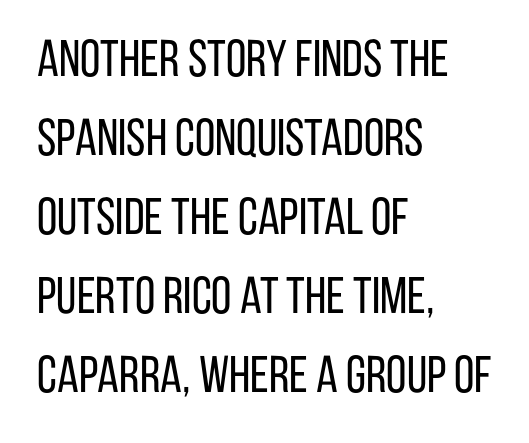
{"serif": "no", "italic": "no", "bold": "no", "weight": "regular", "width": "condensed", "stroke_contrast": "low", "x_height": "large", "monospaced": "no", "underline": "no", "align": "left", "line_spacing": "normal", "line_spacing_ratio": 1.52, "letter_spacing": "normal", "letter_spacing_em": 0.0, "glyph_px": 52}
